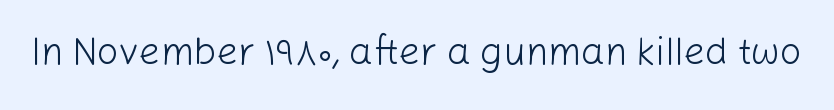
{"serif": "no", "italic": "no", "bold": "no", "weight": "light", "width": "normal", "stroke_contrast": "low", "x_height": "medium", "monospaced": "no", "underline": "no", "letter_spacing": "normal", "letter_spacing_em": 0.0, "glyph_px": 38}
